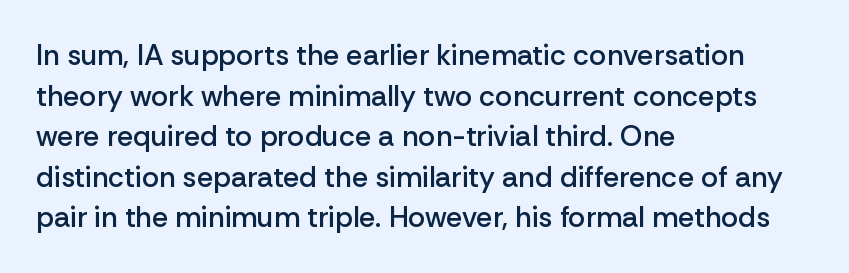
The image shows 29 px semibold sans-serif type, upright; set left-aligned, normal line spacing (1.4x), normal letter spacing, not underlined; low stroke contrast and a medium x-height.
